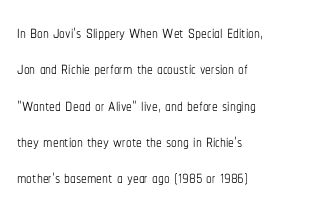
Q: Is the text bold? A: No.
Q: Is the text italic (slanted)? A: No, it is upright.
Q: Is the text underlined? A: No.
Q: How is the paragraph aligned? A: Left-aligned.
Q: Is the spacing between letters normal or unusually wide? A: Normal.
Q: Is the spacing between lines tight, normal or loose? A: Normal.
